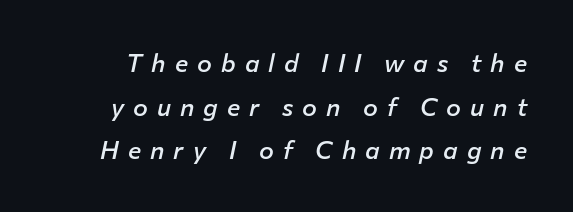
Q: Is the text bold? A: Semi-bold.
Q: Is the text italic (slanted)? A: Yes, it leans right by about 12 degrees.
Q: Is the text underlined? A: No.
Q: Is the spacing between letters normal or unusually wide? A: Unusually wide.
